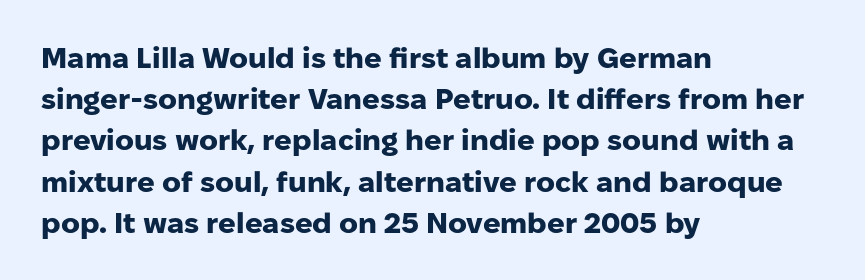
Q: Is the text bold? A: Yes.
Q: Is the text italic (slanted)? A: No, it is upright.
Q: Is the typeface a serif or a sans-serif typeface? A: Sans-serif.
Q: Is the text underlined? A: No.
Q: How is the paragraph aligned? A: Left-aligned.
Q: Is the spacing between letters normal or unusually wide? A: Normal.
Q: Is the spacing between lines tight, normal or loose? A: Normal.
Q: Width (condensed, normal, or wide)? A: Normal.
Q: Stroke contrast? A: Low.
Q: x-height? A: Medium.
Q: Monospaced? A: No.
